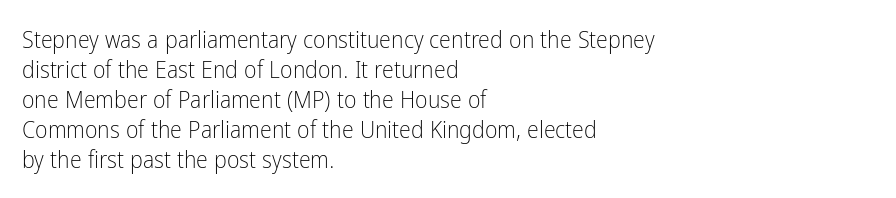
The image shows 24 px text type, upright; set left-aligned, normal line spacing (1.25x), normal letter spacing, not underlined.
